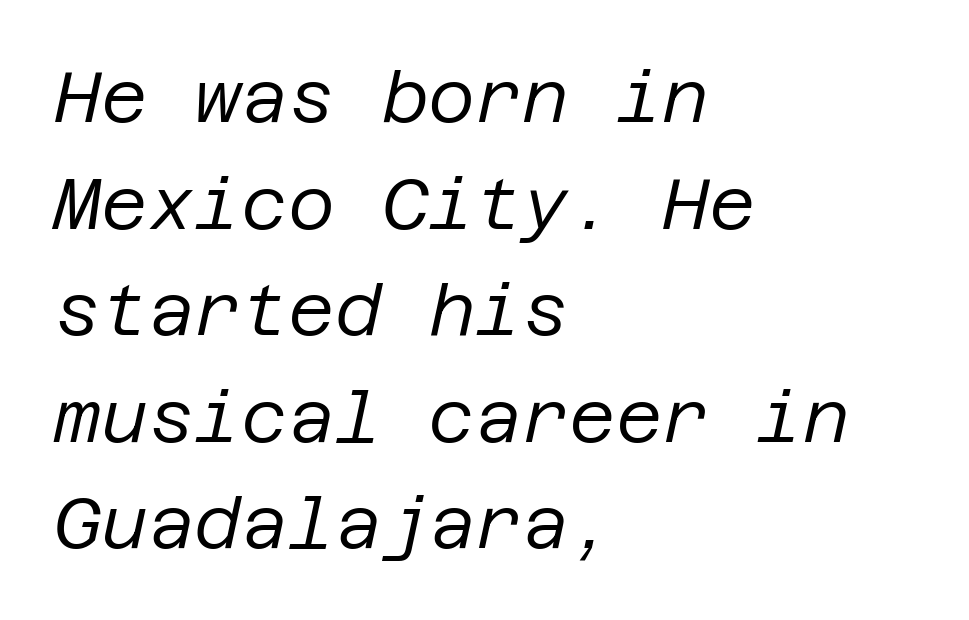
{"italic": "yes", "lean": "right", "slant_degrees": 12, "bold": "no", "weight": "regular", "width": "normal", "stroke_contrast": "low", "x_height": "large", "underline": "no", "align": "left", "line_spacing": "normal", "line_spacing_ratio": 1.48, "letter_spacing": "normal", "letter_spacing_em": 0.0, "glyph_px": 72}
